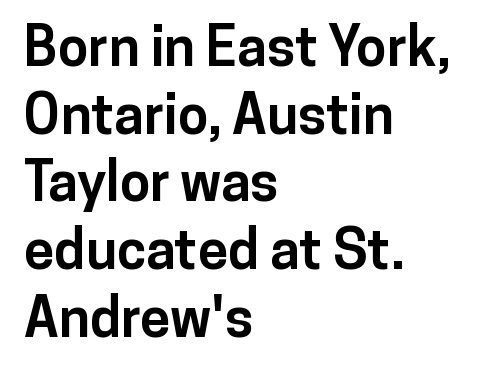
Compared with an ordinary text face, these strokes are far heavier — a full bold. Is this a fixed-width face? No — the glyphs have proportional, varying widths. Each word holds together tightly as a unit, with standard inter-letter gaps. Are there feet on the stems? There aren't — it's a sans. A clean baseline with only descenders dipping below it.
